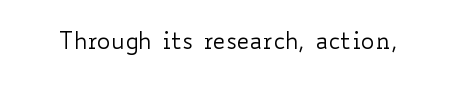
The type is set solid horizontally, with unmodified tracking. Words float on clear page, feet unadorned. A quiet, ordinary-to-light weight characterises the typeface. The type sits square on the baseline with zero lean.
